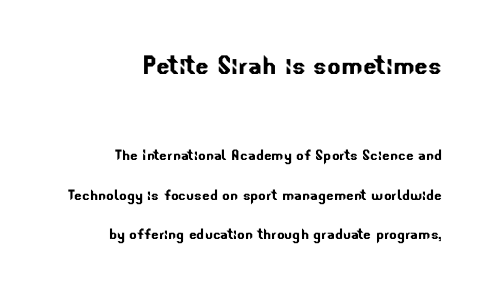
Q: Is the typeface a serif or a sans-serif typeface? A: Sans-serif.
Q: Is the text underlined? A: No.
Q: How is the paragraph aligned? A: Right-aligned.
Q: Is the spacing between letters normal or unusually wide? A: Normal.
Q: Is the spacing between lines tight, normal or loose? A: Loose.
Q: Which block of text is set in a larger size, the first (top) or the second (bottom)? A: The first (top) one.
Q: Width (condensed, normal, or wide)? A: Normal.
Q: Stroke contrast? A: Low.
Q: x-height? A: Small.
Q: Monospaced? A: No.
